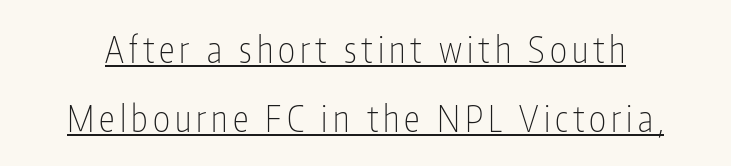
Tall strokes in this sample are plumb rather than angled. Notice how a bar underscores the lettering throughout. To sum up the face: it is a sans, with no serifs. Do the characters align in a grid? No, the font is proportional.
